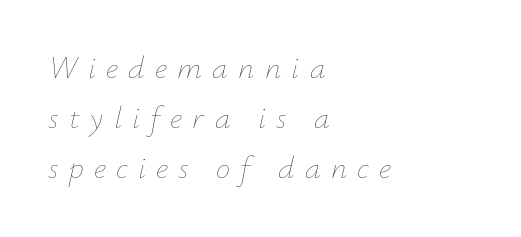
Underlining? Definitely not there. The rendering uses a moderate line-height, typical for paragraphs. The gaps between neighbouring characters are conspicuously large. These lines are rendered in a variable-pitch font. Does the copy run flush right? No — it runs flush left.
